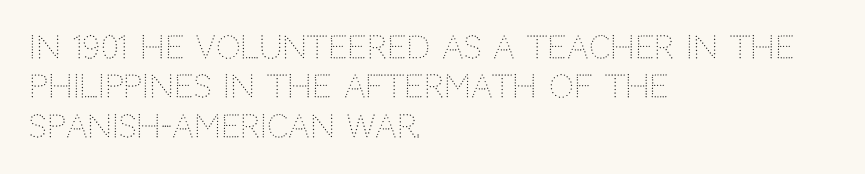
The image shows 31 px light sans-serif type, upright; set left-aligned, normal line spacing (1.27x), normal letter spacing, not underlined; low stroke contrast and a large x-height.
